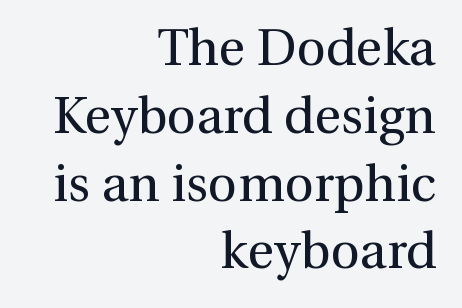
{"serif": "yes", "italic": "no", "bold": "no", "weight": "regular", "width": "normal", "stroke_contrast": "medium", "x_height": "medium", "monospaced": "no", "underline": "no", "align": "right", "line_spacing": "normal", "line_spacing_ratio": 1.33, "letter_spacing": "normal", "letter_spacing_em": 0.0, "glyph_px": 51}
